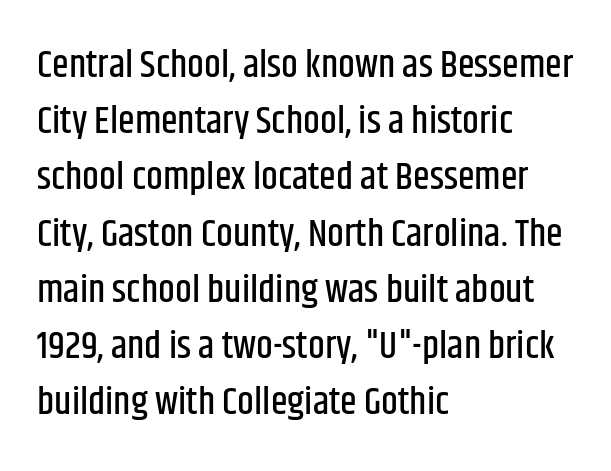
The image shows 38 px condensed sans-serif type, upright; set left-aligned, normal line spacing (1.48x), normal letter spacing, not underlined; low stroke contrast and a large x-height.
